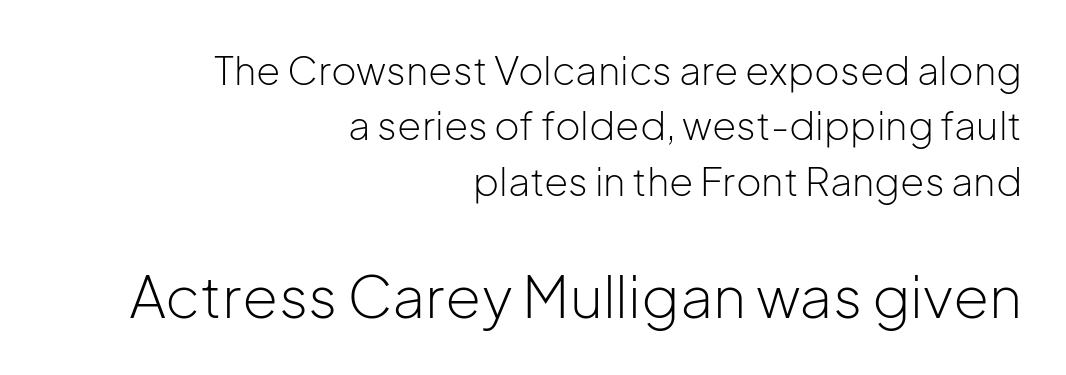
The glyphs in this specimen are sans serif. Honestly, the row spacing looks completely unremarkable. The lines in this sample share a right terminus and differ only in where they begin. Do the characters align in a grid? No, the font is proportional.
